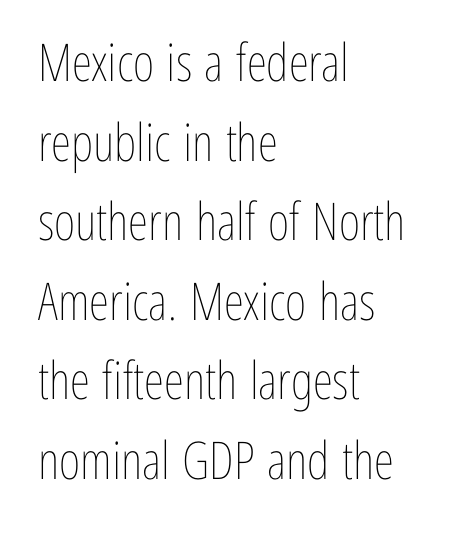
{"italic": "no", "bold": "no", "weight": "thin", "width": "condensed", "stroke_contrast": "low", "x_height": "medium", "monospaced": "no", "underline": "no", "align": "left", "line_spacing": "normal", "line_spacing_ratio": 1.53, "letter_spacing": "normal", "letter_spacing_em": 0.0, "glyph_px": 52}
